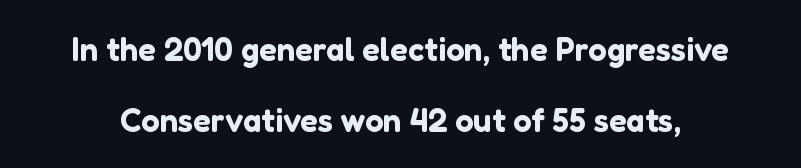
Q: Is the text italic (slanted)? A: No, it is upright.
Q: Is the typeface a serif or a sans-serif typeface? A: Sans-serif.
Q: Is the text underlined? A: No.
Q: Is the spacing between letters normal or unusually wide? A: Normal.
Q: Is the spacing between lines tight, normal or loose? A: Loose.
Q: Width (condensed, normal, or wide)? A: Normal.
Q: Stroke contrast? A: Low.
Q: x-height? A: Medium.
Q: Monospaced? A: No.
